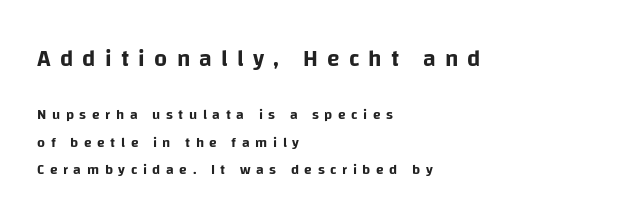
The image shows 23 px text type, upright; set left-aligned, loose line spacing (1.98x), unusually wide letter spacing (+0.4 em), not underlined; the first (top) block is 1.64x larger.
